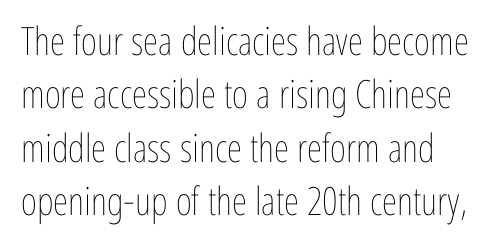
This sample keeps an unexceptional amount of space between lines. Short note: letters normally spaced. The area under the type is left untouched. Every stem runs plumb, perpendicular to the baseline. Character widths vary here, with narrow letters taking less room than wide ones. This reads as an unemphasized weight, regular at the heaviest.
